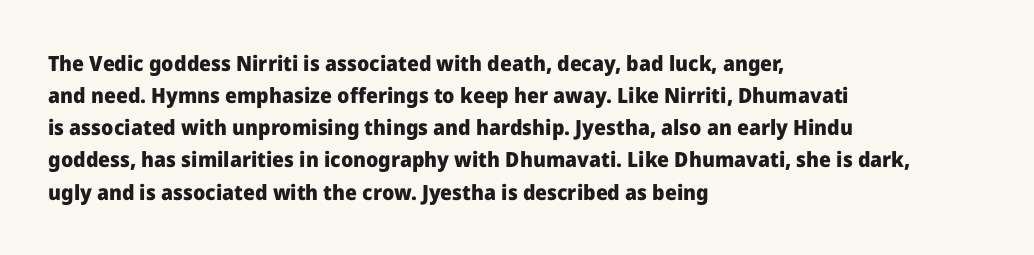
Q: Is the text bold? A: Yes.
Q: Is the text italic (slanted)? A: No, it is upright.
Q: Is the text underlined? A: No.
Q: How is the paragraph aligned? A: Left-aligned.
Q: Is the spacing between letters normal or unusually wide? A: Normal.
Q: Is the spacing between lines tight, normal or loose? A: Normal.
